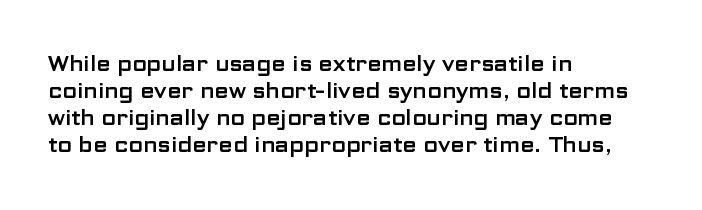
The image shows 21 px text type, upright; set left-aligned, normal line spacing (1.29x), normal letter spacing, not underlined.
